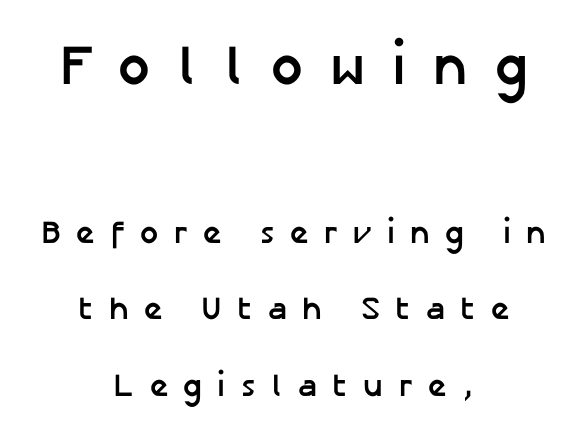
The image shows 56 px semibold sans-serif type, upright; set centered, loose line spacing (2.39x), unusually wide letter spacing (+0.48 em), not underlined; the first (top) block is 1.75x larger; low stroke contrast and a medium x-height.
